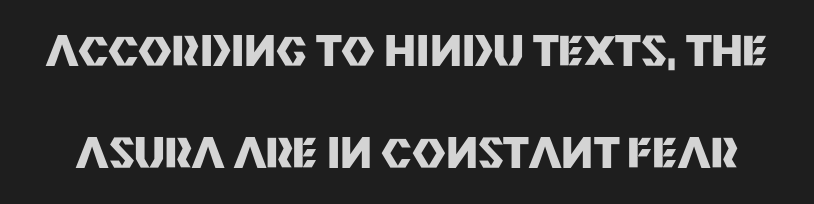
{"serif": "no", "italic": "no", "bold": "yes", "weight": "heavy", "width": "normal", "stroke_contrast": "medium", "x_height": "large", "monospaced": "no", "underline": "no", "line_spacing": "loose", "line_spacing_ratio": 2.49, "letter_spacing": "normal", "letter_spacing_em": 0.0, "glyph_px": 41}
